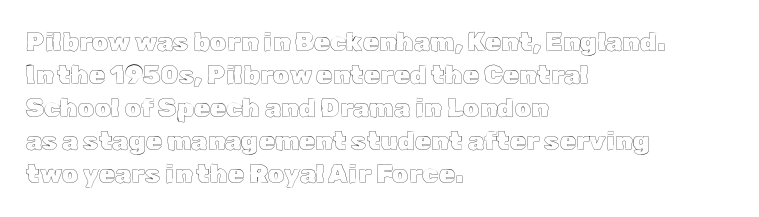
The image shows 26 px text type, upright; set left-aligned, normal line spacing (1.27x), normal letter spacing, not underlined.
